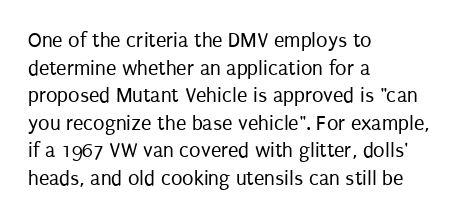
Teacher's note: observe the even left margin — that is flush-left alignment. The line texture is even and compact thanks to regular tracking. The lettering stays uniformly vertical, giving the passage a roman look. The baseline area is clear.
